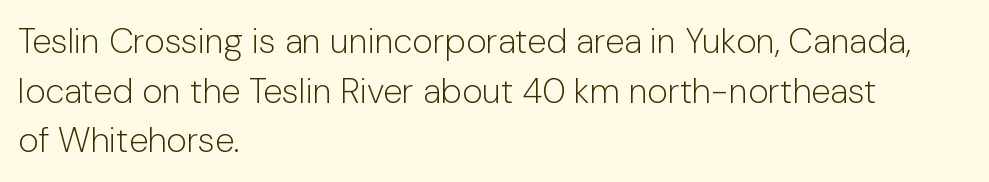
The rows are spaced the way most documents space them. The glyphs in this specimen are sans serif. This sample uses an upright cut, with every glyph sitting square on the baseline. Decoration check: the copy has no underline.
